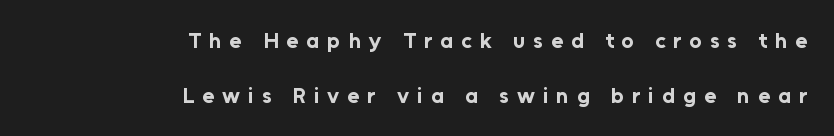
Q: Is the text bold? A: Yes.
Q: Is the text italic (slanted)? A: No, it is upright.
Q: Is the text underlined? A: No.
Q: How is the paragraph aligned? A: Right-aligned.
Q: Is the spacing between letters normal or unusually wide? A: Unusually wide.
Q: Is the spacing between lines tight, normal or loose? A: Loose.
